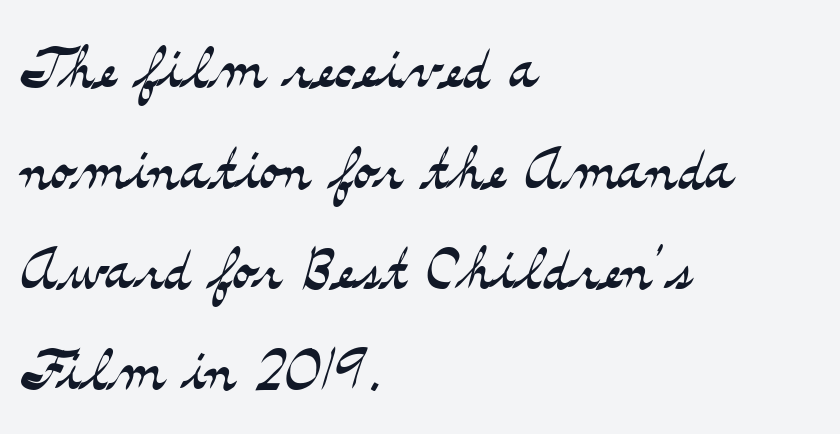
Q: Is the text bold? A: No.
Q: Is the text italic (slanted)? A: Yes.
Q: Is the typeface a serif or a sans-serif typeface? A: Serif.
Q: Is the text underlined? A: No.
Q: How is the paragraph aligned? A: Left-aligned.
Q: Is the spacing between letters normal or unusually wide? A: Normal.
Q: Is the spacing between lines tight, normal or loose? A: Normal.
Q: Width (condensed, normal, or wide)? A: Wide.
Q: Stroke contrast? A: Medium.
Q: x-height? A: Small.
Q: Monospaced? A: No.
